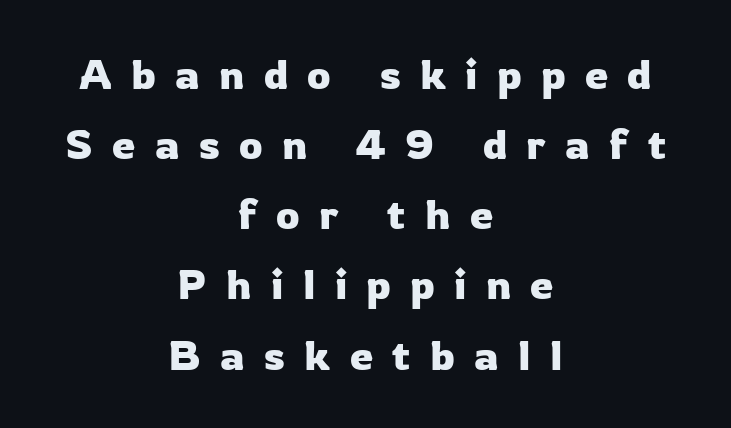
Q: Is the text italic (slanted)? A: No, it is upright.
Q: Is the typeface a serif or a sans-serif typeface? A: Sans-serif.
Q: Is the text underlined? A: No.
Q: How is the paragraph aligned? A: Centered.
Q: Is the spacing between letters normal or unusually wide? A: Unusually wide.
Q: Is the spacing between lines tight, normal or loose? A: Normal.
Q: Width (condensed, normal, or wide)? A: Normal.
Q: Stroke contrast? A: Low.
Q: x-height? A: Medium.
Q: Monospaced? A: No.
